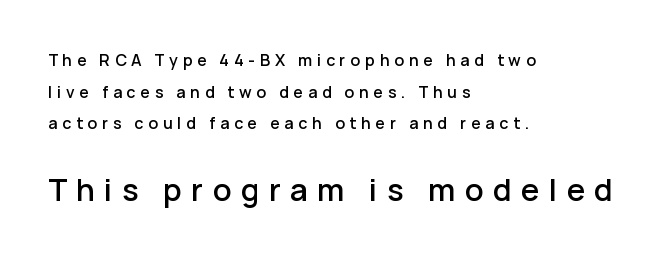
A student would notice the bottom passage is typeset larger than what precedes it. Plain, unruled lines of type. Each new line begins a long way beneath the previous one. If you drew a line through each stem, it would be perfectly vertical. Type style note: lacks serifs.
